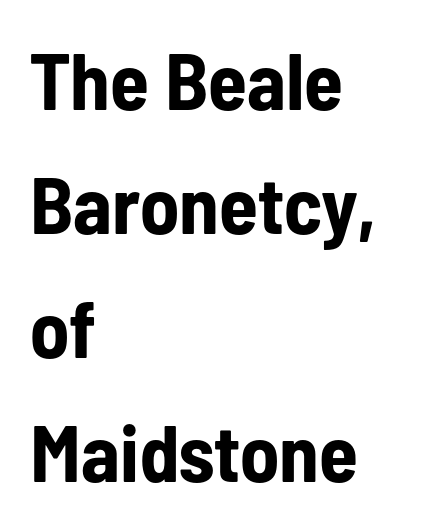
Q: Is the text bold? A: Yes.
Q: Is the text italic (slanted)? A: No, it is upright.
Q: Is the typeface a serif or a sans-serif typeface? A: Sans-serif.
Q: Is the text underlined? A: No.
Q: How is the paragraph aligned? A: Left-aligned.
Q: Is the spacing between letters normal or unusually wide? A: Normal.
Q: Is the spacing between lines tight, normal or loose? A: Normal.
Q: Width (condensed, normal, or wide)? A: Condensed.
Q: Stroke contrast? A: Low.
Q: x-height? A: Medium.
Q: Monospaced? A: No.
